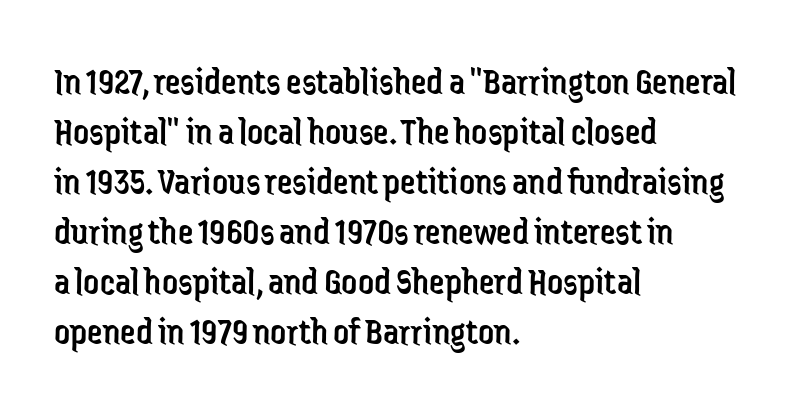
{"serif": "no", "italic": "no", "bold": "no", "weight": "regular", "width": "condensed", "stroke_contrast": "low", "x_height": "medium", "monospaced": "no", "underline": "no", "align": "left", "line_spacing": "normal", "line_spacing_ratio": 1.28, "letter_spacing": "normal", "letter_spacing_em": 0.0, "glyph_px": 39}
